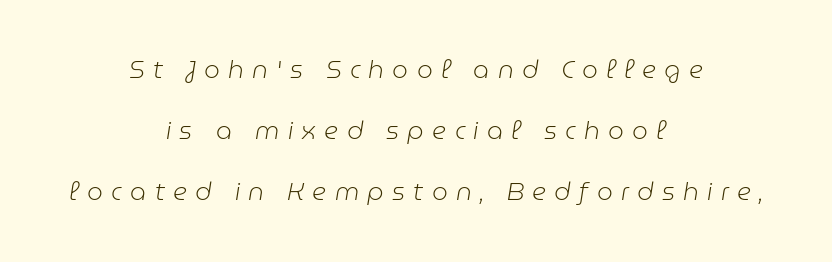
The image shows 25 px text type, italic (leaning right); set centered, loose line spacing (2.45x), unusually wide letter spacing (+0.33 em), not underlined.
